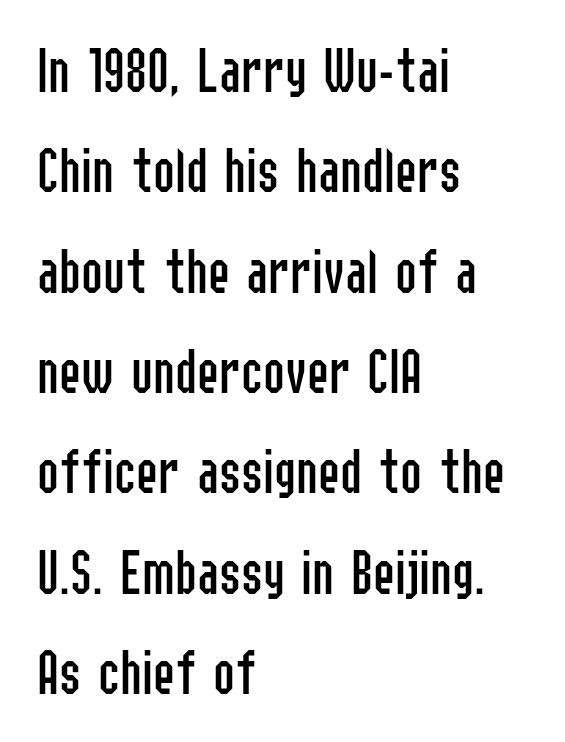
The image shows 66 px regular-weight, condensed sans-serif type, upright; set left-aligned, normal line spacing (1.52x), normal letter spacing, not underlined; low stroke contrast and a medium x-height.
